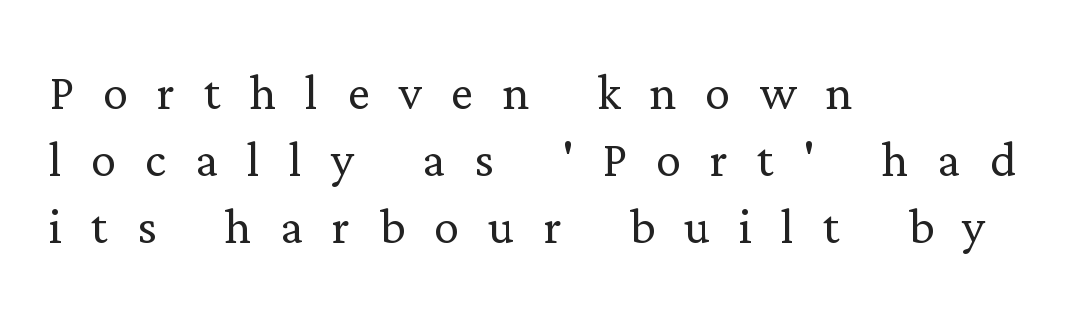
{"serif": "yes", "italic": "no", "bold": "no", "weight": "light", "width": "normal", "stroke_contrast": "low", "x_height": "medium", "monospaced": "no", "underline": "no", "align": "left", "line_spacing": "tight", "line_spacing_ratio": 1.06, "letter_spacing": "wide", "letter_spacing_em": 0.46, "glyph_px": 63}
